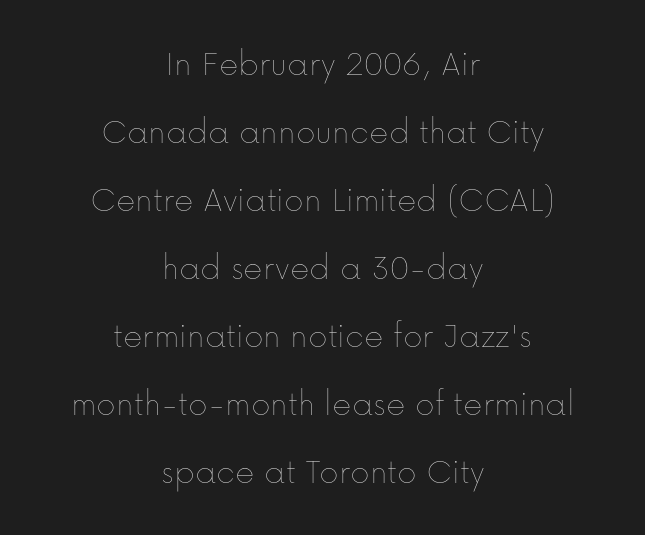
{"italic": "no", "bold": "no", "weight": "thin", "width": "normal", "stroke_contrast": "low", "x_height": "medium", "monospaced": "no", "underline": "no", "align": "center", "line_spacing_ratio": 1.84, "letter_spacing": "normal", "letter_spacing_em": 0.0, "glyph_px": 37}
